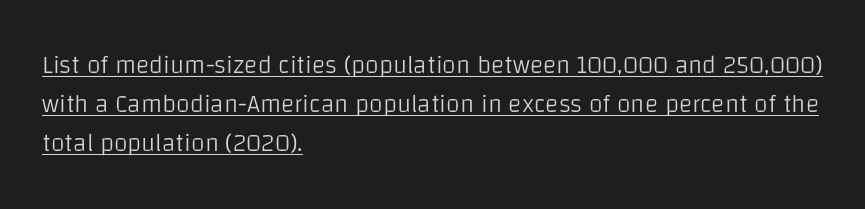
Letters have the restrained weight of plain body copy at most. In designer terms, the underline attribute is active on this setting. Compared with typical paragraphs, the rows here are spaced about the same. The typography opts for an upright posture over an oblique one.
